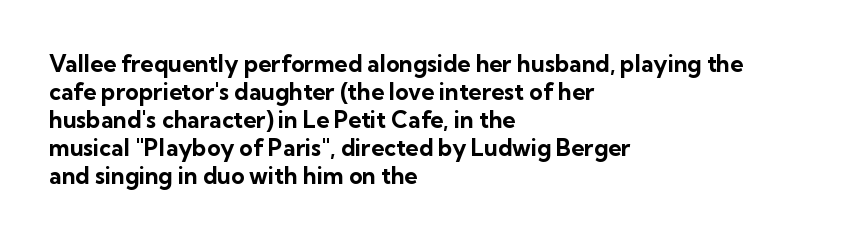
Look at the stroke-to-counter ratio: heavy, a bold. Ordinary non-slanted type is in use. The baseline area is clear. The setting favours the left margin, as ordinary paragraphs usually do. Look at the tracking — it's just the regular setting, nothing added.
